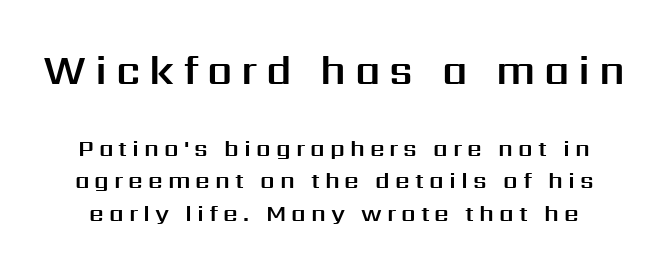
Underline: absent. Is there any slant? The stems are plumb. Observe the wide spacing: letters keep a clear distance from each other. The font family rendered here belongs to the sans-serif group. The initial chunk of copy outweighs the following chunk in type size. Is this a fixed-width face? No — the glyphs have proportional, varying widths.
